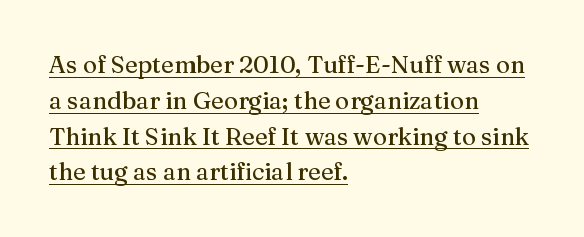
{"italic": "no", "underline": "yes", "align": "left", "line_spacing": "normal", "line_spacing_ratio": 1.49, "letter_spacing": "normal", "letter_spacing_em": 0.0, "glyph_px": 24}
